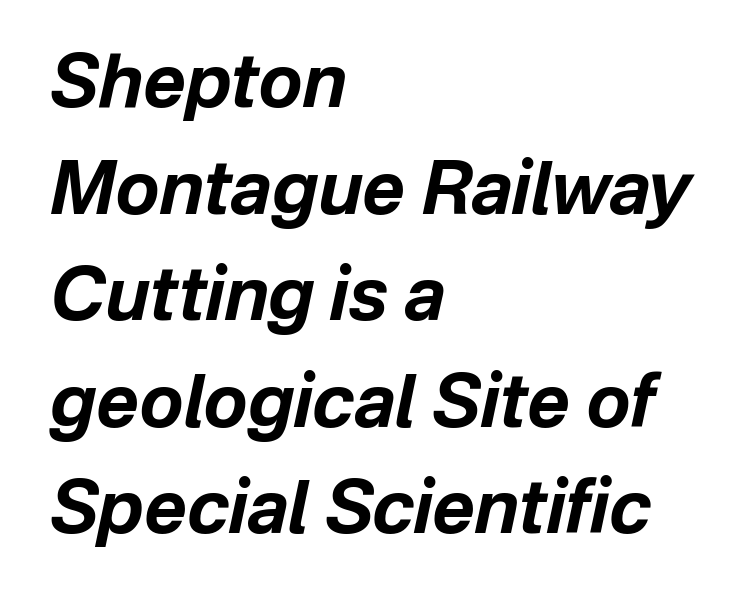
Q: Is the text bold? A: Yes.
Q: Is the text italic (slanted)? A: Yes, it leans right by about 12 degrees.
Q: Is the text underlined? A: No.
Q: How is the paragraph aligned? A: Left-aligned.
Q: Is the spacing between letters normal or unusually wide? A: Normal.
Q: Is the spacing between lines tight, normal or loose? A: Normal.
Q: Width (condensed, normal, or wide)? A: Normal.
Q: Stroke contrast? A: Low.
Q: x-height? A: Medium.
Q: Monospaced? A: No.
